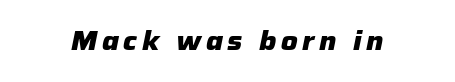
Clear beneath every line of the passage. The strokes are fattened all the way to bold. A typesetter would mark this as italic.
